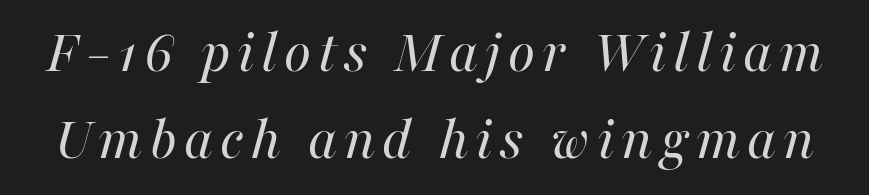
The image shows 62 px regular-weight type, italic (leaning right); set normal line spacing (1.41x), not underlined; high stroke contrast and a medium x-height.
